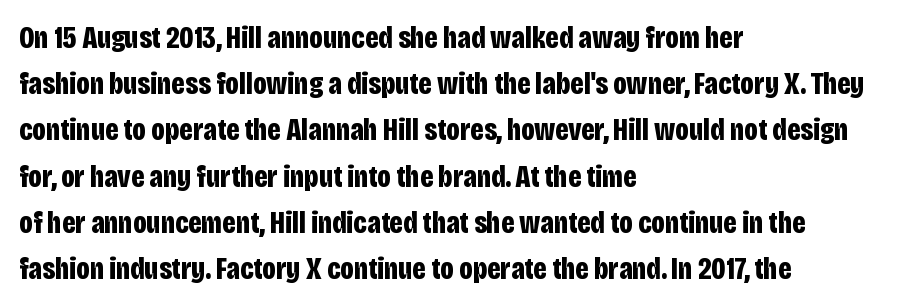
{"serif": "no", "italic": "no", "bold": "yes", "weight": "bold", "width": "condensed", "stroke_contrast": "low", "x_height": "large", "monospaced": "no", "underline": "no", "align": "left", "line_spacing": "normal", "line_spacing_ratio": 1.49, "letter_spacing": "normal", "letter_spacing_em": 0.0, "glyph_px": 31}
